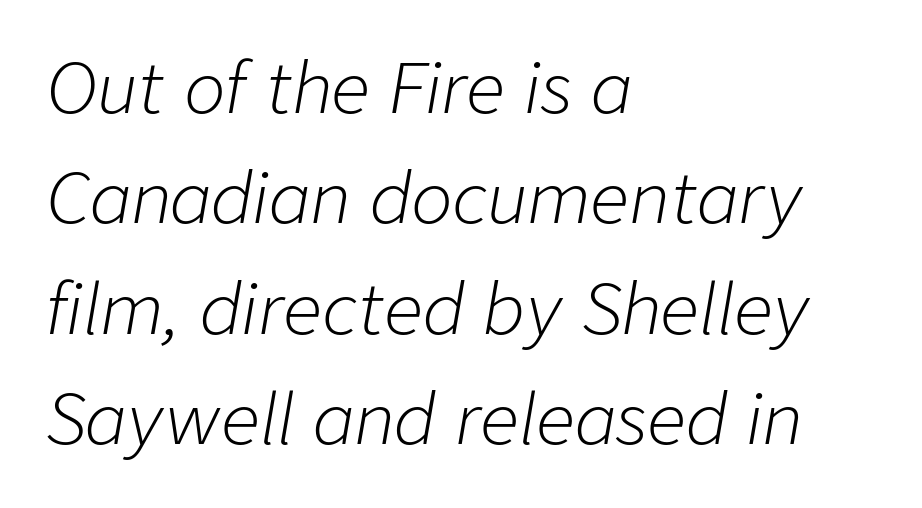
The image shows 69 px light type, italic (leaning right); set left-aligned, normal line spacing (1.6x), normal letter spacing, not underlined; low stroke contrast and a medium x-height.
